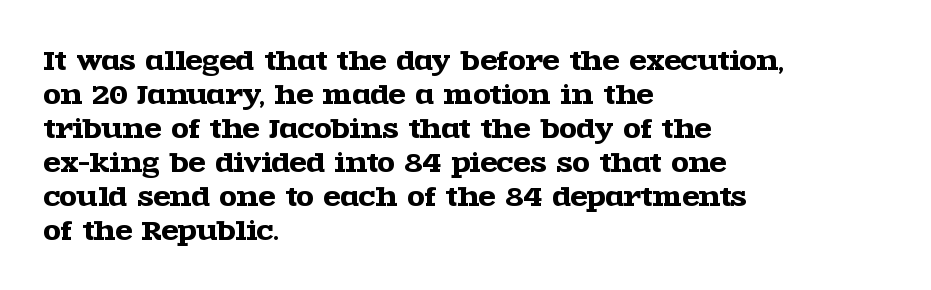
The image shows 25 px text type, upright; set left-aligned, normal line spacing (1.36x), normal letter spacing, not underlined.
